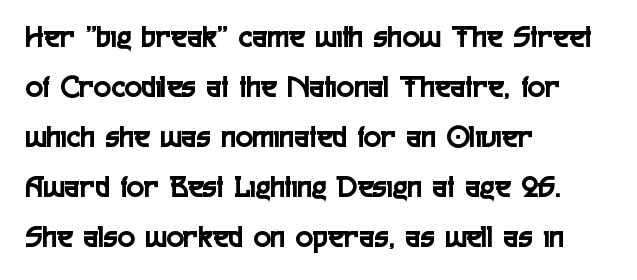
A normal amount of white space separates one row of letters from the next. Font category for this specimen: sans-serif. Tracking here is standard; glyphs follow each other at the usual distance. These lines stack with their left ends in a neat column. The axis of the letterforms is exactly vertical.
